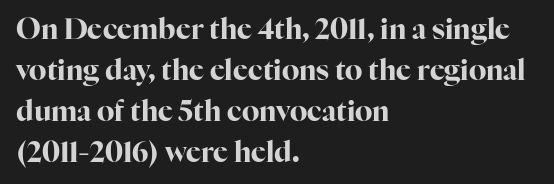
Any mark beneath the type? The region is blank. The face used here has the dense, thick strokes of a bold. Looks like regular typesetting: each glyph gets only the width it needs. The letters stand straight up with perfectly vertical stems. Tracking value appears to be zero — textbook default spacing.
